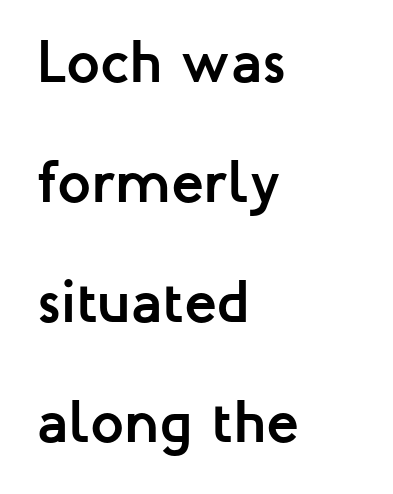
{"serif": "no", "italic": "no", "bold": "yes", "weight": "semibold", "width": "normal", "stroke_contrast": "low", "x_height": "medium", "monospaced": "no", "underline": "no", "align": "left", "line_spacing": "loose", "line_spacing_ratio": 2.0, "letter_spacing": "normal", "letter_spacing_em": 0.0, "glyph_px": 60}
